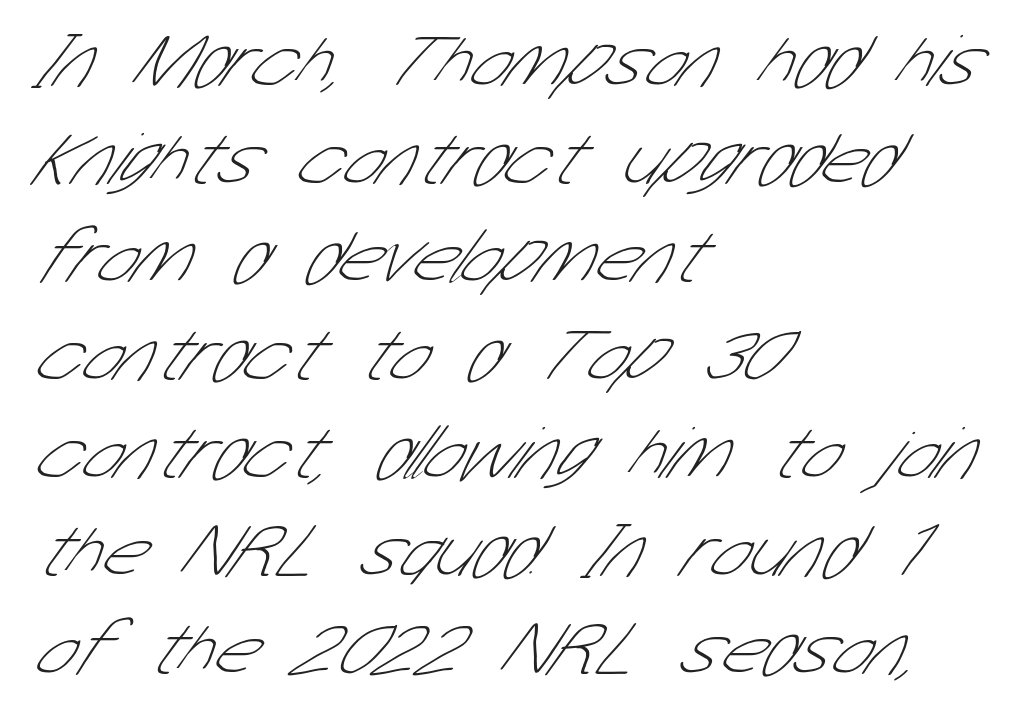
{"serif": "no", "bold": "no", "weight": "thin", "width": "condensed", "stroke_contrast": "low", "x_height": "medium", "monospaced": "no", "underline": "no", "align": "left", "line_spacing": "normal", "line_spacing_ratio": 1.29, "letter_spacing": "normal", "letter_spacing_em": 0.0, "glyph_px": 76}
